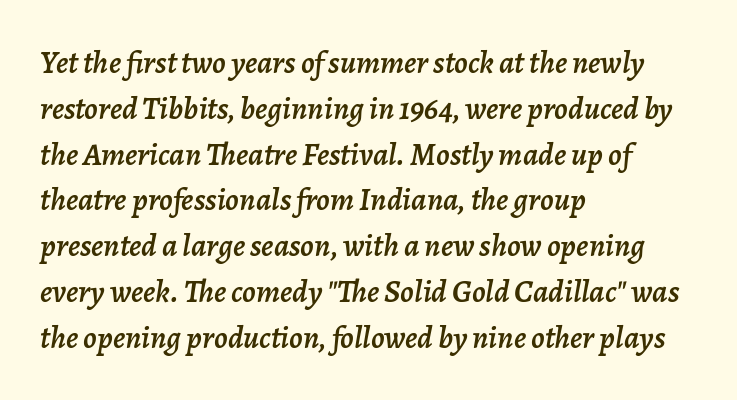
Q: Is the text italic (slanted)? A: Yes, it leans right by about 7 degrees.
Q: Is the text underlined? A: No.
Q: How is the paragraph aligned? A: Left-aligned.
Q: Is the spacing between letters normal or unusually wide? A: Normal.
Q: Is the spacing between lines tight, normal or loose? A: Normal.
Q: Width (condensed, normal, or wide)? A: Normal.
Q: Stroke contrast? A: Low.
Q: x-height? A: Medium.
Q: Monospaced? A: No.
